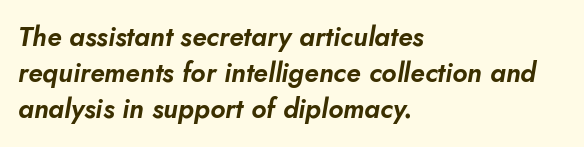
The image shows 27 px text type, italic (leaning right); set left-aligned, normal line spacing (1.34x), normal letter spacing, not underlined.
